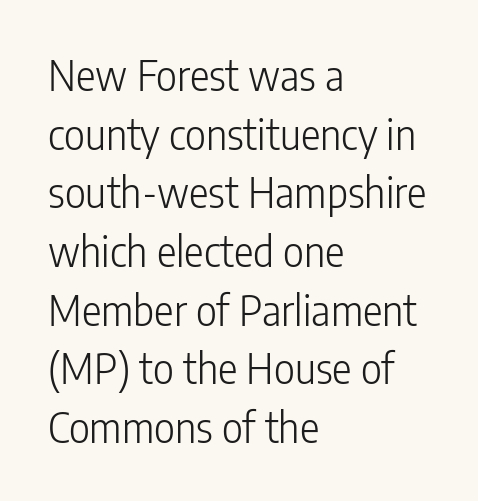
Q: Is the text bold? A: No.
Q: Is the text italic (slanted)? A: No, it is upright.
Q: Is the typeface a serif or a sans-serif typeface? A: Sans-serif.
Q: Is the text underlined? A: No.
Q: How is the paragraph aligned? A: Left-aligned.
Q: Is the spacing between letters normal or unusually wide? A: Normal.
Q: Is the spacing between lines tight, normal or loose? A: Normal.
Q: Width (condensed, normal, or wide)? A: Condensed.
Q: Stroke contrast? A: Low.
Q: x-height? A: Medium.
Q: Monospaced? A: No.
